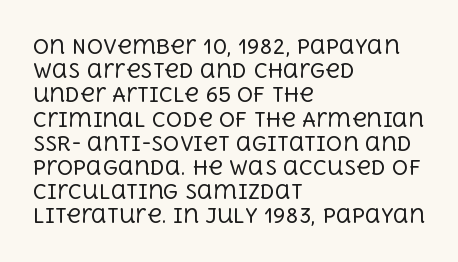
{"italic": "no", "bold": "no", "underline": "no", "align": "left", "line_spacing_ratio": 1.21, "letter_spacing": "normal", "letter_spacing_em": 0.0, "glyph_px": 20}
